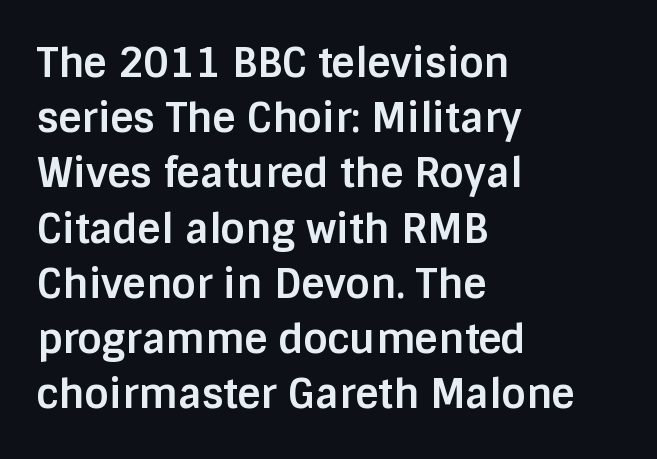
{"serif": "no", "italic": "no", "bold": "yes", "weight": "bold", "width": "normal", "stroke_contrast": "low", "x_height": "large", "monospaced": "no", "underline": "no", "align": "left", "line_spacing": "normal", "line_spacing_ratio": 1.38, "letter_spacing": "normal", "letter_spacing_em": 0.0, "glyph_px": 40}
